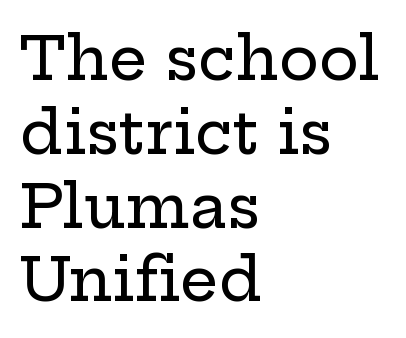
Q: Is the text italic (slanted)? A: No, it is upright.
Q: Is the typeface a serif or a sans-serif typeface? A: Serif.
Q: Is the text underlined? A: No.
Q: How is the paragraph aligned? A: Left-aligned.
Q: Is the spacing between letters normal or unusually wide? A: Normal.
Q: Width (condensed, normal, or wide)? A: Wide.
Q: Stroke contrast? A: Low.
Q: x-height? A: Medium.
Q: Monospaced? A: No.
